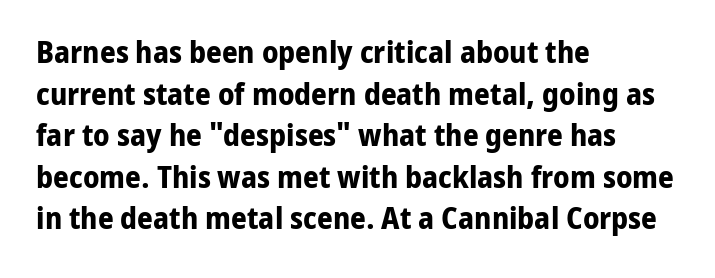
The image shows 31 px bold sans-serif type, upright; set left-aligned, normal line spacing (1.34x), normal letter spacing, not underlined; low stroke contrast and a medium x-height.
